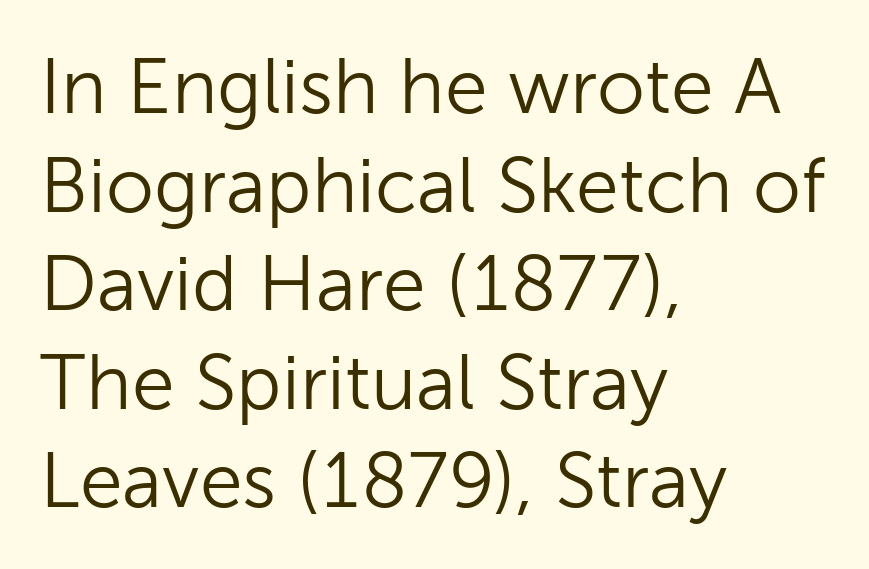
{"serif": "no", "italic": "no", "bold": "no", "weight": "light", "width": "normal", "stroke_contrast": "low", "x_height": "medium", "monospaced": "no", "underline": "no", "align": "left", "line_spacing": "normal", "line_spacing_ratio": 1.28, "letter_spacing": "normal", "letter_spacing_em": 0.0, "glyph_px": 77}
